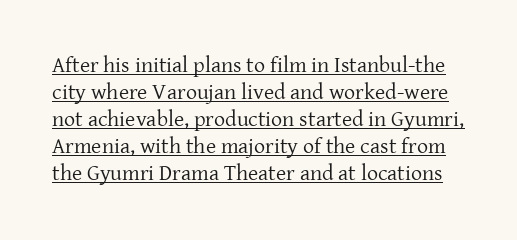
This sample uses plain, unmodified letter spacing. This rendering features underlined lettering. The characters are drawn with everyday or finer stroke widths. Italic? Not at all — the glyphs are vertical.
